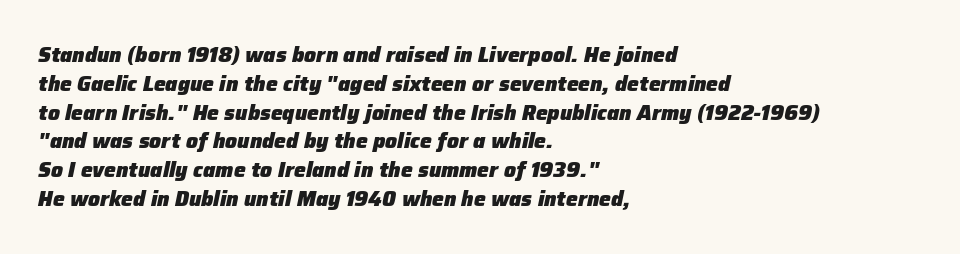
The image shows 21 px bold type, italic (leaning right); set left-aligned, normal line spacing (1.37x), normal letter spacing, not underlined.
